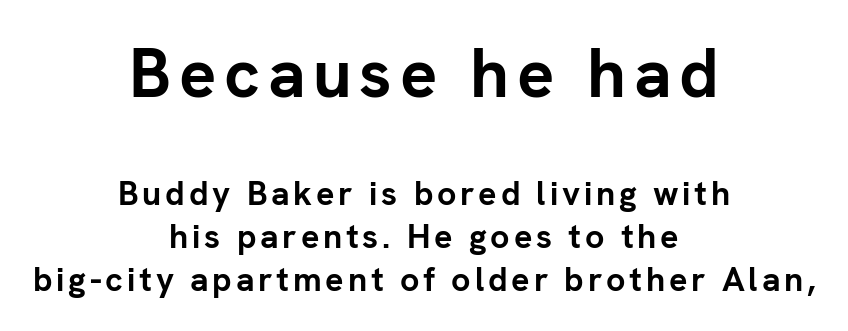
Q: Is the text bold? A: Yes.
Q: Is the text italic (slanted)? A: No, it is upright.
Q: Is the typeface a serif or a sans-serif typeface? A: Sans-serif.
Q: Is the text underlined? A: No.
Q: How is the paragraph aligned? A: Centered.
Q: Is the spacing between lines tight, normal or loose? A: Normal.
Q: Which block of text is set in a larger size, the first (top) or the second (bottom)? A: The first (top) one.
Q: Width (condensed, normal, or wide)? A: Normal.
Q: Stroke contrast? A: Low.
Q: x-height? A: Medium.
Q: Monospaced? A: No.
